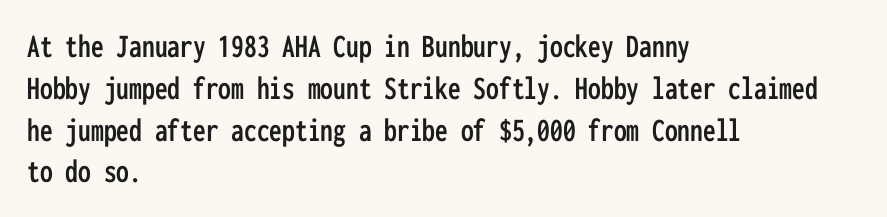
Check under the words: just untouched page. Looks like terminal output: every glyph gets an equal slot. The lettering stays uniformly vertical, giving the passage a roman look. Regarding serifs, this sample does without them. In CSS terms this would be text-align: left.
